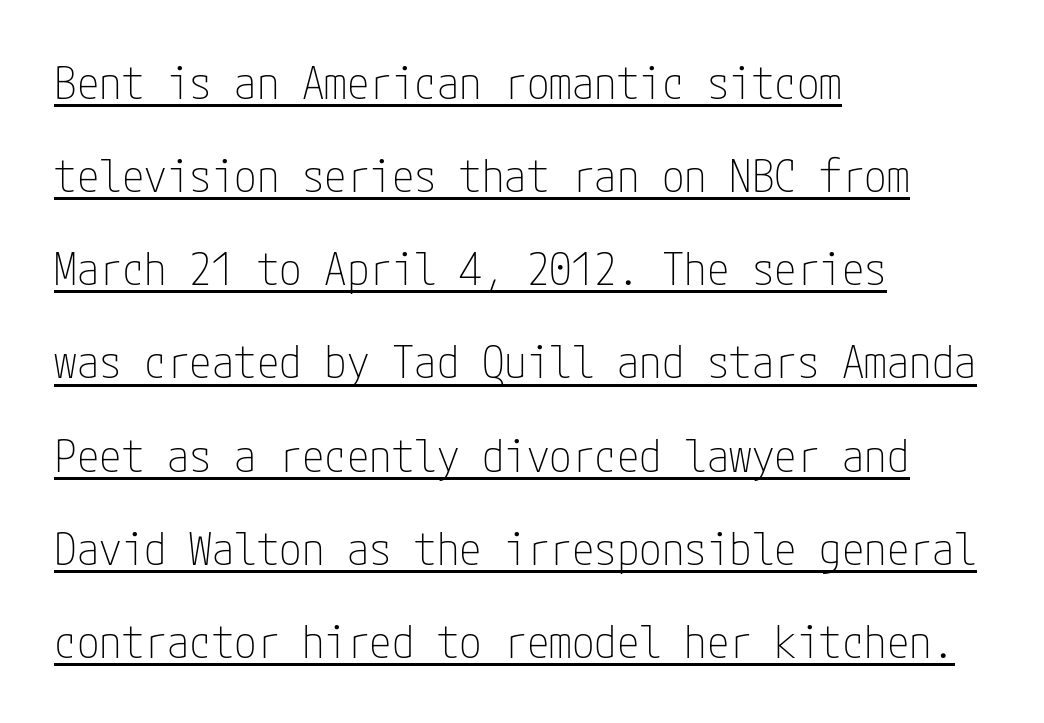
{"serif": "no", "italic": "no", "bold": "no", "weight": "thin", "width": "condensed", "stroke_contrast": "low", "x_height": "medium", "underline": "yes", "align": "left", "line_spacing": "loose", "line_spacing_ratio": 2.07, "letter_spacing": "normal", "letter_spacing_em": 0.0, "glyph_px": 45}
